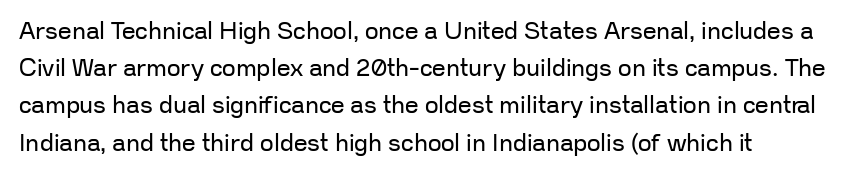
{"italic": "no", "bold": "no", "underline": "no", "align": "left", "line_spacing": "normal", "line_spacing_ratio": 1.55, "letter_spacing": "normal", "letter_spacing_em": 0.0, "glyph_px": 24}
